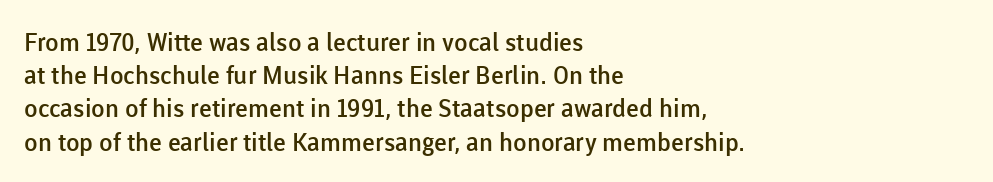
The image shows 25 px text type, upright; set left-aligned, normal line spacing (1.33x), normal letter spacing, not underlined.
